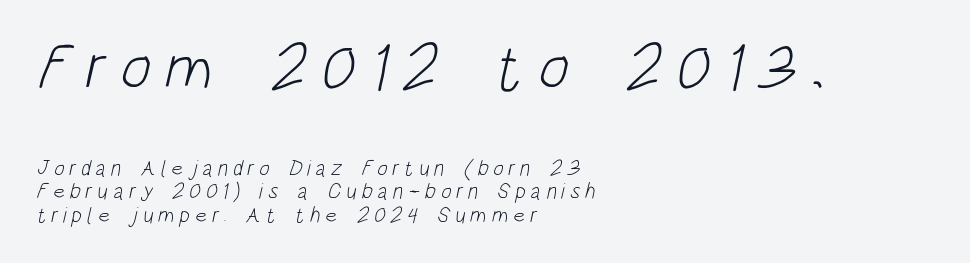
The image shows 65 px light, condensed sans-serif type; set left-aligned, tight line spacing (1.06x), unusually wide letter spacing (+0.22 em), not underlined; the first (top) block is 2.95x larger; low stroke contrast and a large x-height.
